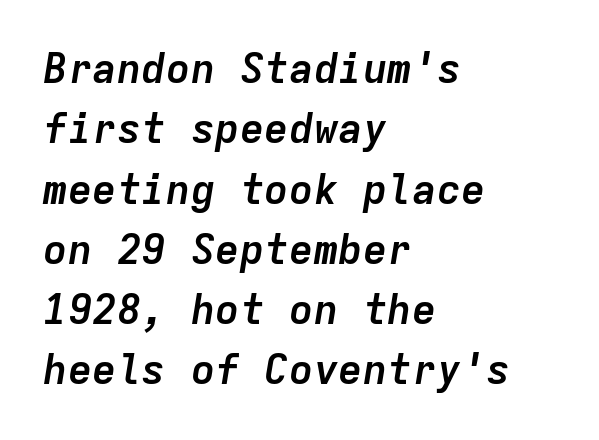
{"italic": "yes", "lean": "right", "slant_degrees": 9, "bold": "yes", "weight": "semibold", "width": "normal", "stroke_contrast": "low", "x_height": "medium", "monospaced": "yes", "underline": "no", "align": "left", "line_spacing": "normal", "line_spacing_ratio": 1.47, "letter_spacing": "normal", "letter_spacing_em": 0.0, "glyph_px": 41}
